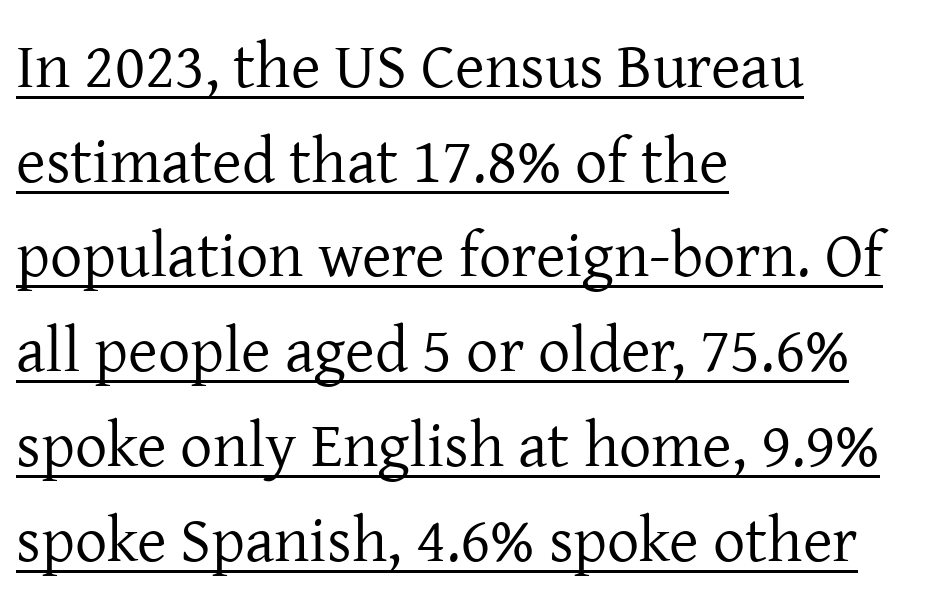
You can tell it's not italic because the verticals are truly vertical. Does the leading feel generous? No, just average. This sample uses a serif face. No extra tracking has been applied to these lines. Visually the block forms a straight wall on the left and a jagged coastline on the right.
